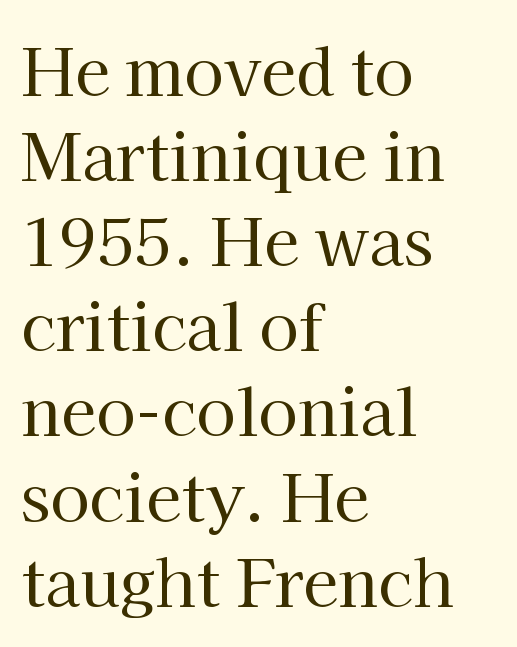
Q: Is the text bold? A: No.
Q: Is the text italic (slanted)? A: No, it is upright.
Q: Is the typeface a serif or a sans-serif typeface? A: Serif.
Q: Is the text underlined? A: No.
Q: How is the paragraph aligned? A: Left-aligned.
Q: Is the spacing between letters normal or unusually wide? A: Normal.
Q: Is the spacing between lines tight, normal or loose? A: Normal.
Q: Width (condensed, normal, or wide)? A: Normal.
Q: Stroke contrast? A: High.
Q: x-height? A: Medium.
Q: Monospaced? A: No.
